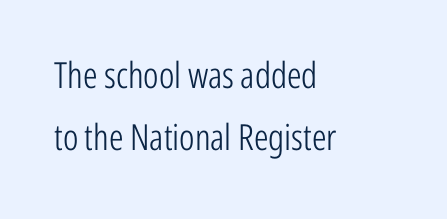
The rendering anchors every line to the left-hand side. No chunkiness to these letters — they're not bold. Letter spacing: default. Observe the absence of serifs on each vertical stroke in this sample. Clear beneath every line of the passage. Designer's note — italics off, roman on.
